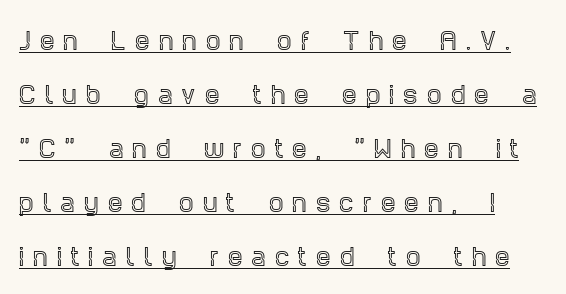
These lines were composed using upright roman letters. Glyph-to-glyph distance is far greater than everyday printed text. The glyphs are accompanied by a horizontal stroke just below them. These lines stand farther apart than default settings would place them.
